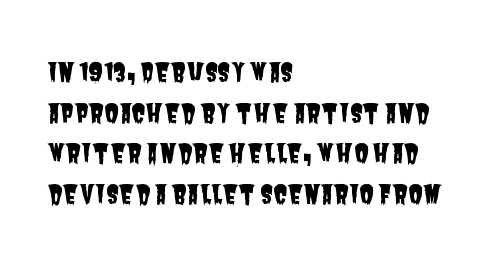
Q: Is the text underlined? A: No.
Q: How is the paragraph aligned? A: Left-aligned.
Q: Is the spacing between letters normal or unusually wide? A: Normal.
Q: Is the spacing between lines tight, normal or loose? A: Normal.
